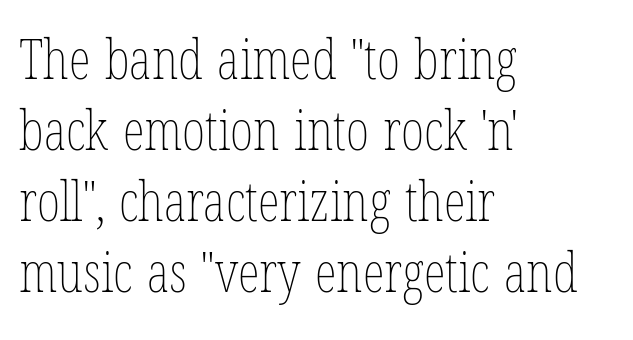
Stems and bowls with no extra thickness — not bold. It's the straight-up-and-down kind of type. A typesetter would call this proportional, since set widths differ per character. Every row of glyphs begins at an identical x-position on the left.
